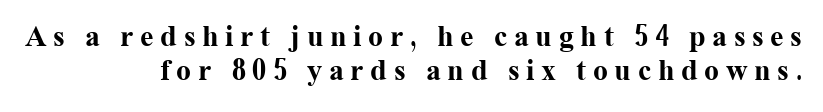
The image shows 30 px bold serif type, upright; set right-aligned, tight line spacing (1.15x), unusually wide letter spacing (+0.22 em), not underlined; medium stroke contrast and a medium x-height.
